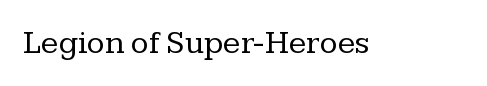
The image shows 33 px regular-weight serif type, upright; set normal letter spacing, not underlined; low stroke contrast and a medium x-height.
